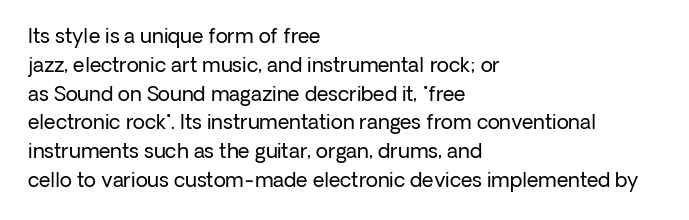
Q: Is the text bold? A: No.
Q: Is the text italic (slanted)? A: No, it is upright.
Q: Is the text underlined? A: No.
Q: How is the paragraph aligned? A: Left-aligned.
Q: Is the spacing between letters normal or unusually wide? A: Normal.
Q: Is the spacing between lines tight, normal or loose? A: Normal.
